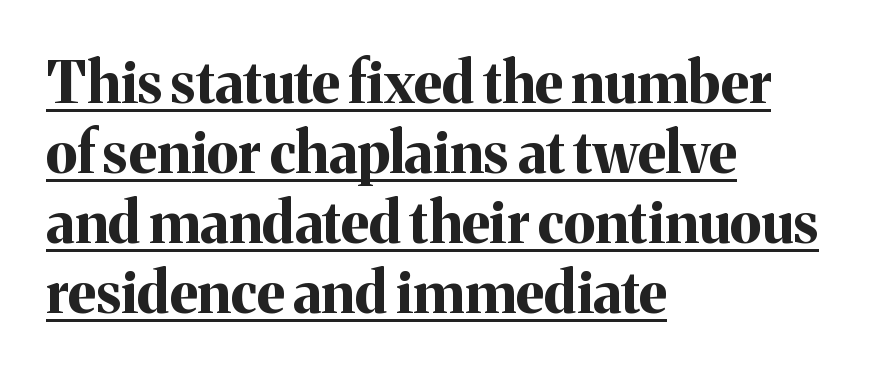
{"serif": "yes", "italic": "no", "bold": "yes", "weight": "bold", "width": "normal", "stroke_contrast": "medium", "x_height": "medium", "monospaced": "no", "underline": "yes", "align": "left", "line_spacing_ratio": 1.23, "letter_spacing": "normal", "letter_spacing_em": 0.0, "glyph_px": 57}
